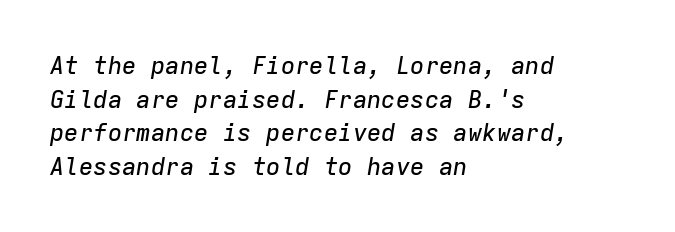
{"italic": "yes", "lean": "right", "slant_degrees": 9, "underline": "no", "align": "left", "line_spacing": "normal", "line_spacing_ratio": 1.4, "letter_spacing": "normal", "letter_spacing_em": 0.0, "glyph_px": 24}
